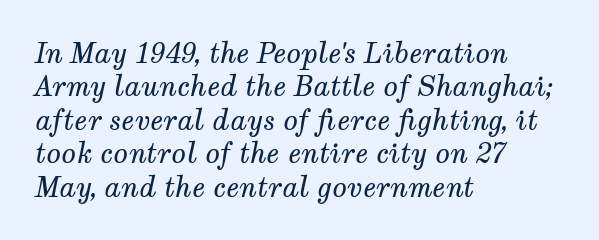
Q: Is the text bold? A: No.
Q: Is the text italic (slanted)? A: Yes, it leans right by about 12 degrees.
Q: Is the text underlined? A: No.
Q: How is the paragraph aligned? A: Left-aligned.
Q: Is the spacing between letters normal or unusually wide? A: Normal.
